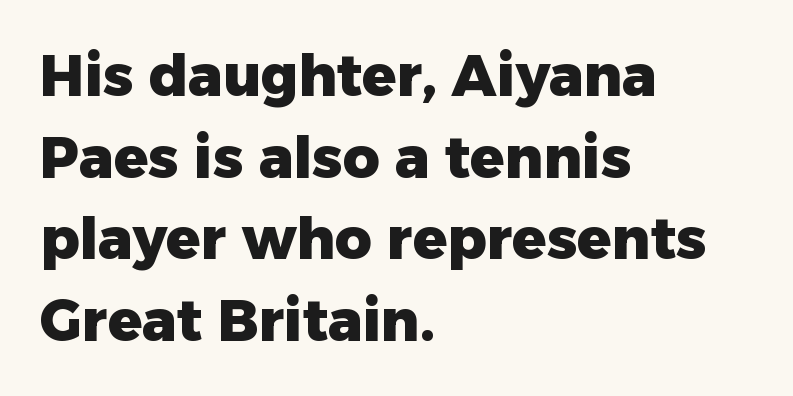
{"serif": "no", "italic": "no", "bold": "yes", "weight": "heavy", "width": "normal", "stroke_contrast": "low", "x_height": "medium", "monospaced": "no", "underline": "no", "align": "left", "line_spacing": "normal", "line_spacing_ratio": 1.43, "letter_spacing": "normal", "letter_spacing_em": 0.0, "glyph_px": 57}
